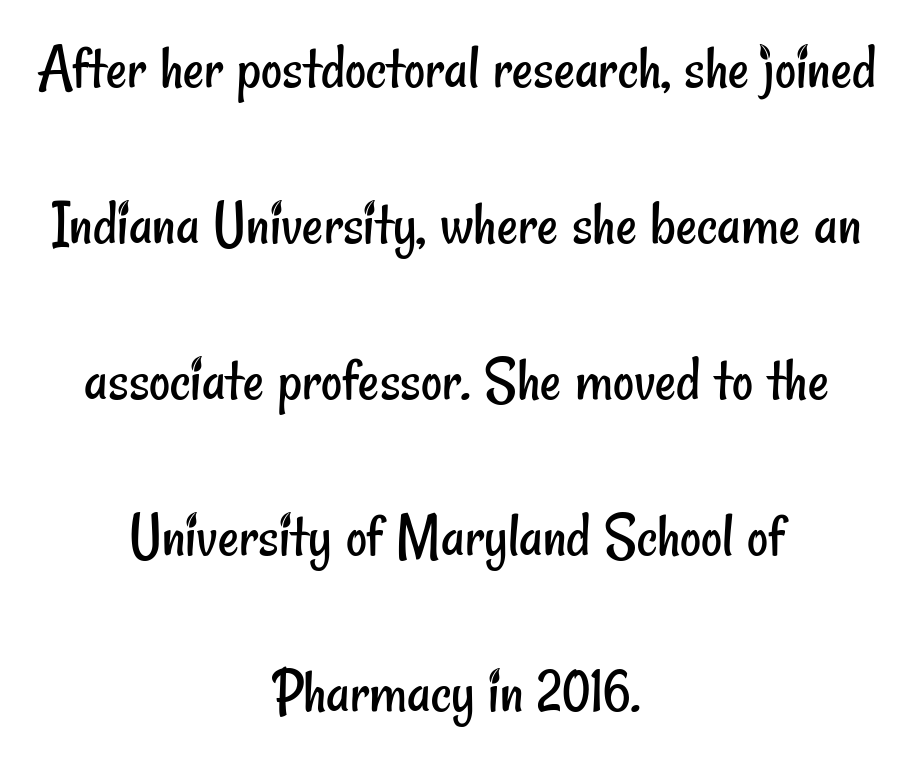
Stroke mass is kept to a normal reading level or below. Serifs: no, the terminals of the letterforms are clean. Tracking value appears to be zero — textbook default spacing. The face used here is proportionally spaced, like ordinary book or web type.
